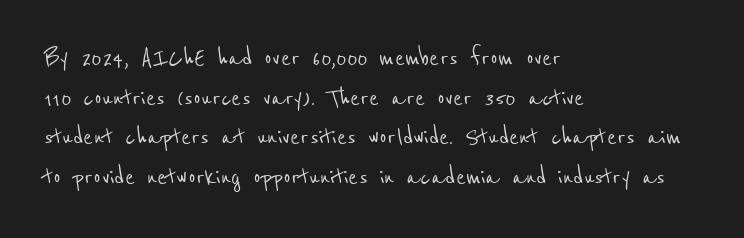
The rendering shows plain stroke endings on the letterforms — a sans-serif design. A typesetter would call this proportional, since set widths differ per character. Descenders hang freely into open space. Tracking here is standard; glyphs follow each other at the usual distance. The lines are quadded left.
